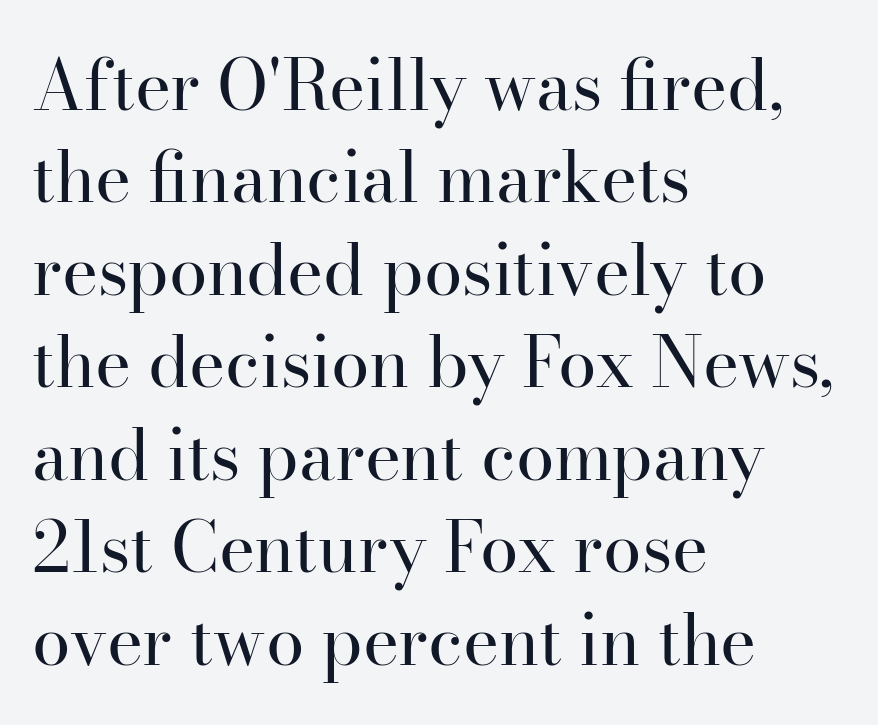
The typesetter chose a ragged-right arrangement here. The words here are not underlined. The rows are spaced the way most documents space them. Examine the stroke ends and you'll spot serifs.
